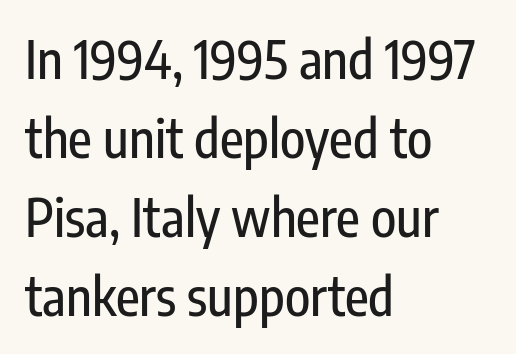
This is the regular roman posture of the typeface. Each letter's strokes conclude bluntly, with no projecting serifs. Students, observe: this is what conventionally led text looks like. The specimen omits any rule beneath the text block's lines. The rendering uses natural spacing where letterforms have individual widths. This rendering leaves character spacing at its baseline value.
